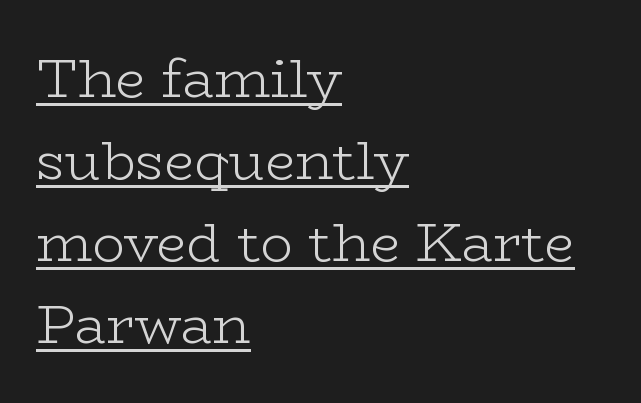
{"serif": "yes", "italic": "no", "bold": "no", "weight": "light", "width": "wide", "stroke_contrast": "low", "x_height": "medium", "monospaced": "no", "underline": "yes", "align": "left", "line_spacing": "normal", "line_spacing_ratio": 1.52, "letter_spacing": "normal", "letter_spacing_em": 0.0, "glyph_px": 54}
